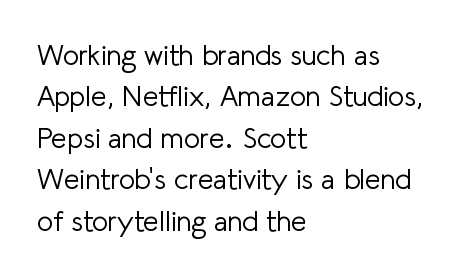
The image shows 28 px light sans-serif type, upright; set left-aligned, normal line spacing (1.48x), normal letter spacing, not underlined; low stroke contrast and a medium x-height.
